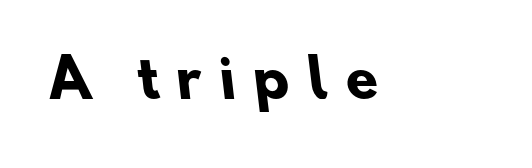
{"serif": "no", "bold": "yes", "weight": "heavy", "width": "normal", "stroke_contrast": "low", "x_height": "small", "monospaced": "no", "underline": "no", "letter_spacing": "wide", "letter_spacing_em": 0.33, "glyph_px": 52}
